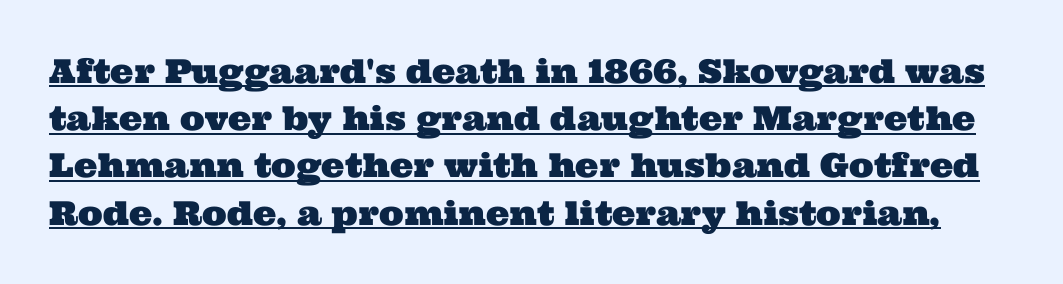
{"serif": "yes", "width": "wide", "stroke_contrast": "medium", "x_height": "medium", "monospaced": "no", "underline": "yes", "line_spacing": "normal", "line_spacing_ratio": 1.43, "letter_spacing": "normal", "letter_spacing_em": 0.0, "glyph_px": 33}
